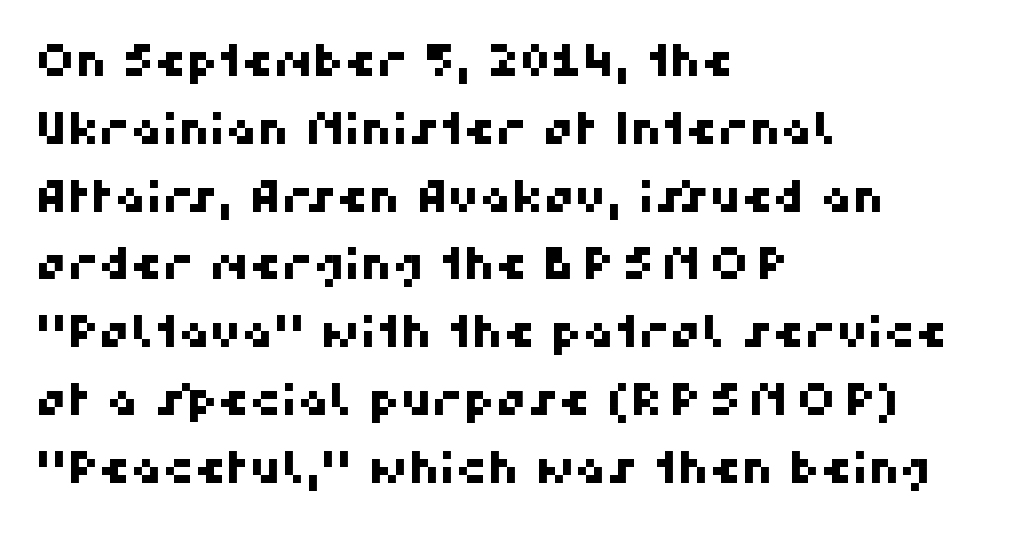
The image shows 44 px sans-serif type; set left-aligned, normal line spacing (1.54x), normal letter spacing, not underlined; high stroke contrast and a medium x-height.
